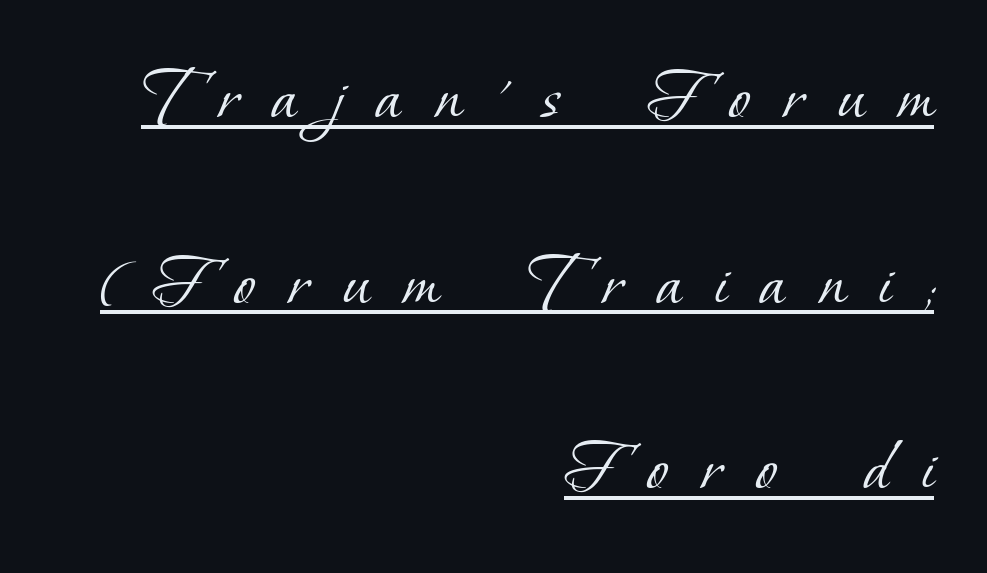
{"serif": "yes", "bold": "no", "weight": "light", "width": "normal", "stroke_contrast": "low", "x_height": "small", "monospaced": "no", "underline": "yes", "align": "right", "line_spacing": "loose", "line_spacing_ratio": 2.35, "letter_spacing": "wide", "letter_spacing_em": 0.42, "glyph_px": 79}
